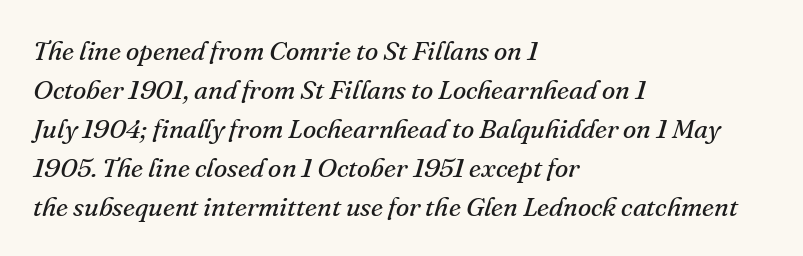
{"italic": "yes", "lean": "right", "slant_degrees": 16, "bold": "no", "underline": "no", "align": "left", "line_spacing": "normal", "line_spacing_ratio": 1.44, "letter_spacing": "normal", "letter_spacing_em": 0.0, "glyph_px": 27}
